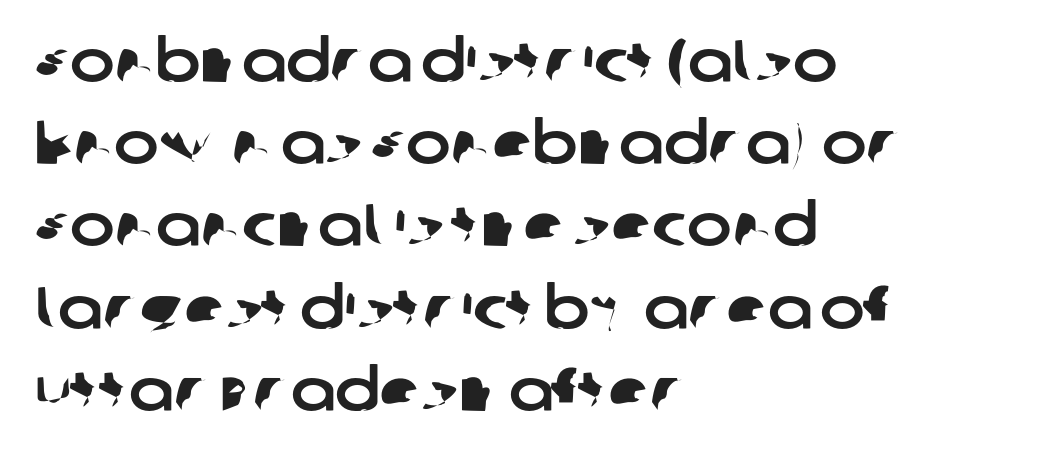
Q: Is the typeface a serif or a sans-serif typeface? A: Sans-serif.
Q: Is the text underlined? A: No.
Q: How is the paragraph aligned? A: Left-aligned.
Q: Is the spacing between letters normal or unusually wide? A: Normal.
Q: Is the spacing between lines tight, normal or loose? A: Normal.
Q: Width (condensed, normal, or wide)? A: Normal.
Q: Stroke contrast? A: Low.
Q: x-height? A: Large.
Q: Monospaced? A: No.
